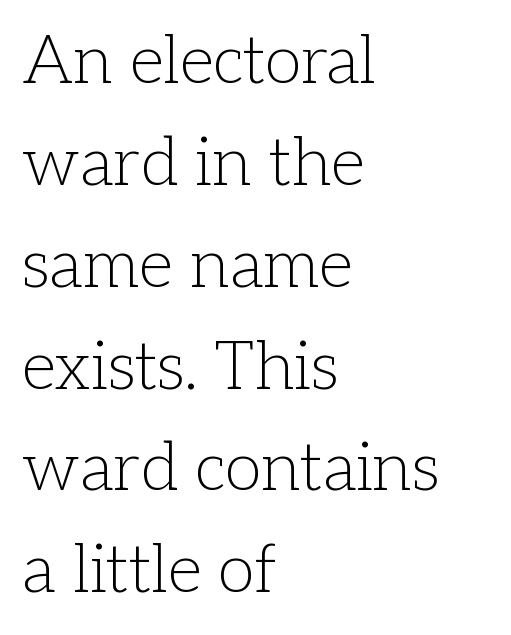
The image shows 67 px light serif type, upright; set left-aligned, normal line spacing (1.52x), normal letter spacing, not underlined; low stroke contrast and a medium x-height.
